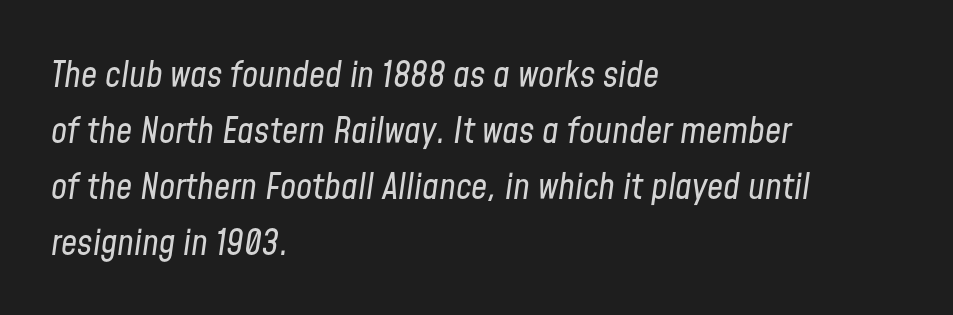
The image shows 36 px regular-weight, condensed type, italic (leaning right); set left-aligned, normal line spacing (1.56x), normal letter spacing, not underlined; low stroke contrast and a medium x-height.
